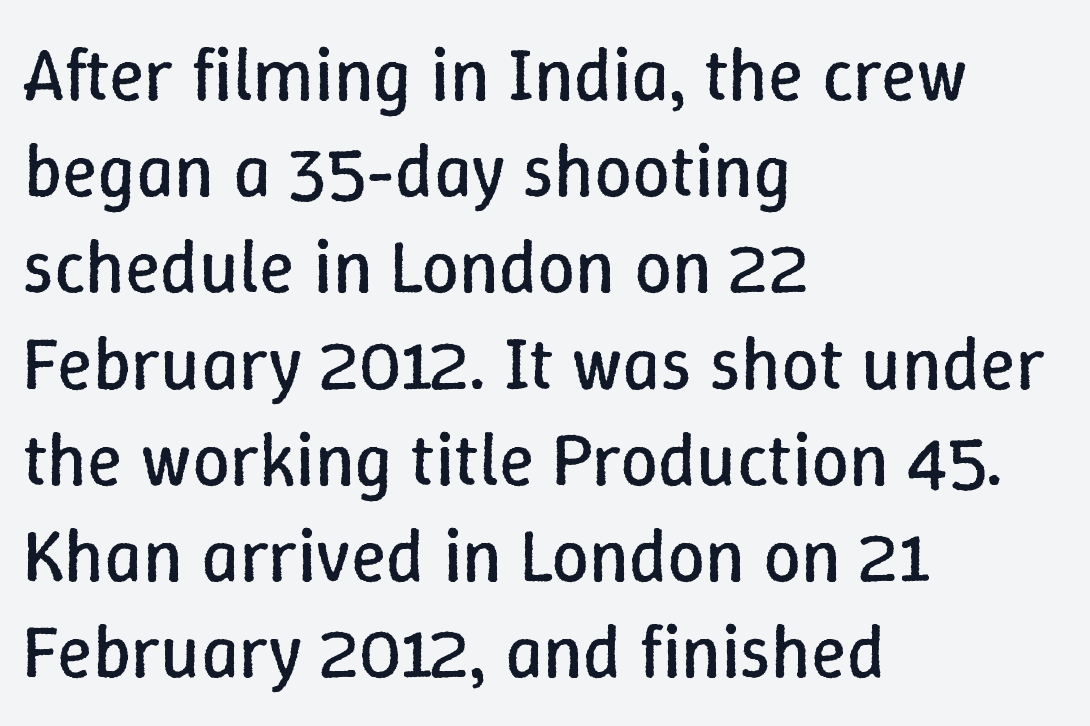
{"italic": "no", "bold": "no", "weight": "regular", "width": "normal", "stroke_contrast": "low", "x_height": "medium", "monospaced": "no", "underline": "no", "align": "left", "line_spacing": "normal", "line_spacing_ratio": 1.3, "letter_spacing": "normal", "letter_spacing_em": 0.0, "glyph_px": 74}
